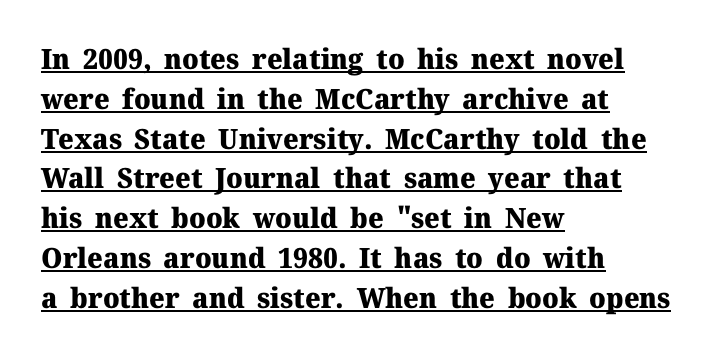
Q: Is the text bold? A: Yes.
Q: Is the text italic (slanted)? A: No, it is upright.
Q: Is the typeface a serif or a sans-serif typeface? A: Serif.
Q: Is the text underlined? A: Yes.
Q: How is the paragraph aligned? A: Left-aligned.
Q: Is the spacing between letters normal or unusually wide? A: Normal.
Q: Is the spacing between lines tight, normal or loose? A: Normal.
Q: Width (condensed, normal, or wide)? A: Normal.
Q: Stroke contrast? A: Medium.
Q: x-height? A: Medium.
Q: Monospaced? A: No.
